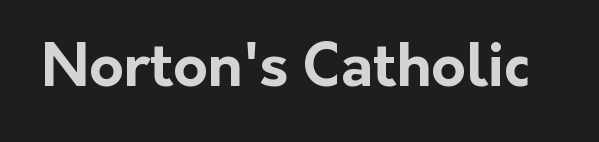
{"serif": "no", "italic": "no", "bold": "yes", "weight": "bold", "width": "normal", "stroke_contrast": "low", "x_height": "medium", "monospaced": "no", "underline": "no", "letter_spacing": "normal", "letter_spacing_em": 0.0, "glyph_px": 59}
